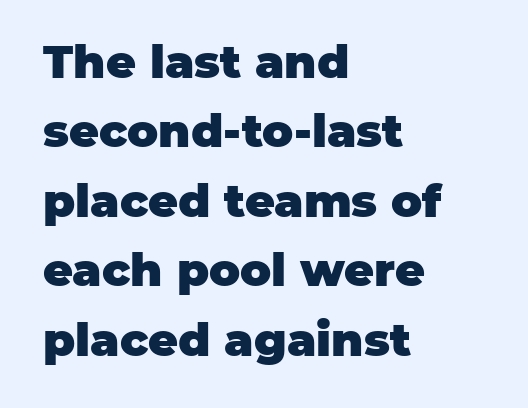
Q: Is the text bold? A: Yes.
Q: Is the text italic (slanted)? A: No, it is upright.
Q: Is the typeface a serif or a sans-serif typeface? A: Sans-serif.
Q: Is the text underlined? A: No.
Q: How is the paragraph aligned? A: Left-aligned.
Q: Is the spacing between letters normal or unusually wide? A: Normal.
Q: Is the spacing between lines tight, normal or loose? A: Normal.
Q: Width (condensed, normal, or wide)? A: Normal.
Q: Stroke contrast? A: Low.
Q: x-height? A: Large.
Q: Monospaced? A: No.
